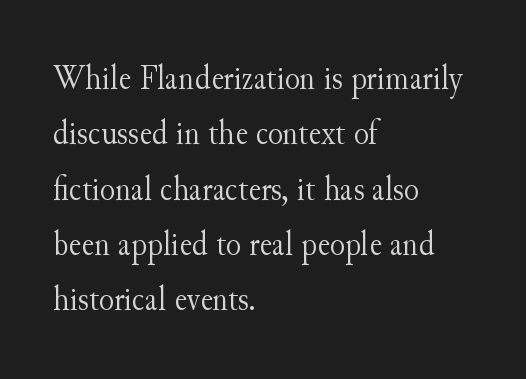
Check the space under the baseline: it is left empty. The specimen reads as upright at a glance. The lines are quadded left. How would I describe the line gaps? Plain and ordinary.
